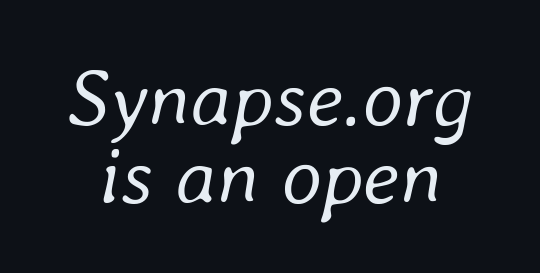
{"italic": "yes", "lean": "right", "slant_degrees": 8, "bold": "no", "weight": "regular", "width": "normal", "stroke_contrast": "low", "x_height": "medium", "monospaced": "no", "underline": "no", "line_spacing": "tight", "line_spacing_ratio": 0.97, "letter_spacing": "normal", "letter_spacing_em": 0.0, "glyph_px": 80}
